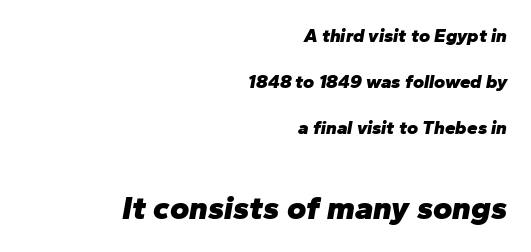
Q: Is the text bold? A: Yes.
Q: Is the text italic (slanted)? A: Yes, it leans right by about 10 degrees.
Q: Is the text underlined? A: No.
Q: How is the paragraph aligned? A: Right-aligned.
Q: Is the spacing between letters normal or unusually wide? A: Normal.
Q: Is the spacing between lines tight, normal or loose? A: Loose.
Q: Which block of text is set in a larger size, the first (top) or the second (bottom)? A: The second (bottom) one.
Q: Width (condensed, normal, or wide)? A: Normal.
Q: Stroke contrast? A: Low.
Q: x-height? A: Medium.
Q: Monospaced? A: No.
